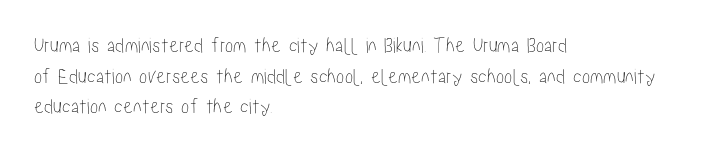
If you drew a line through each stem, it would be perfectly vertical. Honestly, the letter spacing is just normal — you wouldn't notice it. The words here are not underlined. Notice how the passage keeps a crisp vertical edge on the left only. Interline gaps are of average width in this sample.
